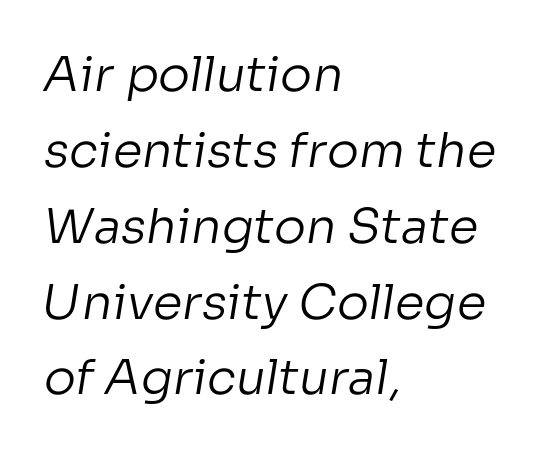
{"serif": "no", "bold": "no", "weight": "regular", "width": "normal", "stroke_contrast": "low", "x_height": "medium", "monospaced": "no", "underline": "no", "align": "left", "line_spacing": "normal", "line_spacing_ratio": 1.58, "letter_spacing": "normal", "letter_spacing_em": 0.0, "glyph_px": 48}
